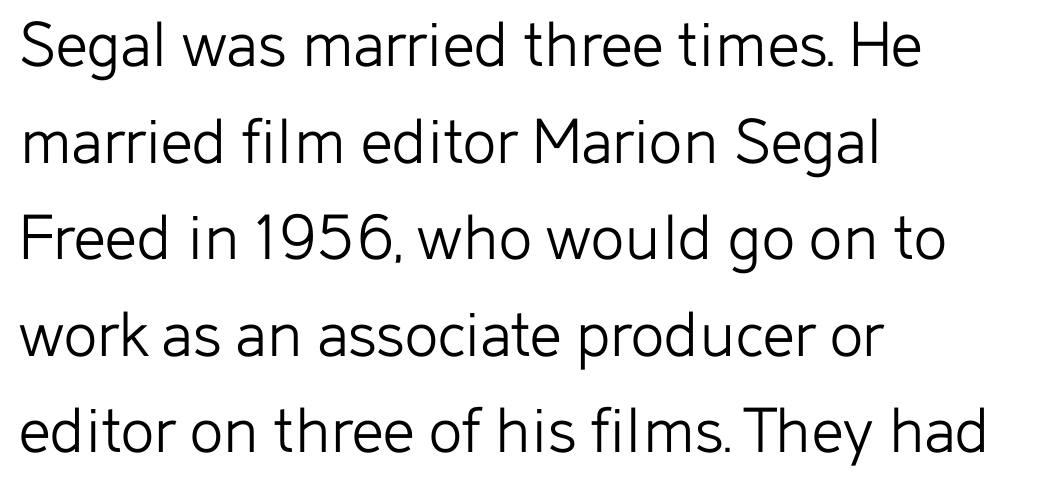
{"serif": "no", "italic": "no", "bold": "no", "weight": "light", "width": "normal", "stroke_contrast": "low", "x_height": "medium", "monospaced": "no", "underline": "no", "align": "left", "line_spacing": "normal", "line_spacing_ratio": 1.38, "letter_spacing": "normal", "letter_spacing_em": 0.0, "glyph_px": 70}
